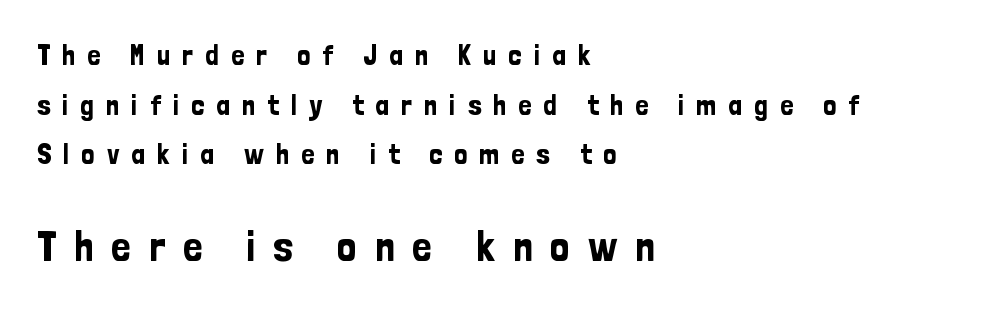
Q: Is the text italic (slanted)? A: No, it is upright.
Q: Is the typeface a serif or a sans-serif typeface? A: Sans-serif.
Q: Is the text underlined? A: No.
Q: How is the paragraph aligned? A: Left-aligned.
Q: Is the spacing between letters normal or unusually wide? A: Unusually wide.
Q: Which block of text is set in a larger size, the first (top) or the second (bottom)? A: The second (bottom) one.
Q: Width (condensed, normal, or wide)? A: Condensed.
Q: Stroke contrast? A: Low.
Q: x-height? A: Medium.
Q: Monospaced? A: No.
